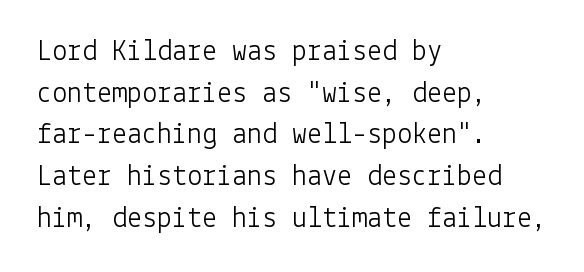
Q: Is the text bold? A: No.
Q: Is the text italic (slanted)? A: No, it is upright.
Q: Is the typeface a serif or a sans-serif typeface? A: Sans-serif.
Q: Is the text underlined? A: No.
Q: How is the paragraph aligned? A: Left-aligned.
Q: Is the spacing between letters normal or unusually wide? A: Normal.
Q: Is the spacing between lines tight, normal or loose? A: Normal.
Q: Width (condensed, normal, or wide)? A: Normal.
Q: Stroke contrast? A: Low.
Q: x-height? A: Medium.
